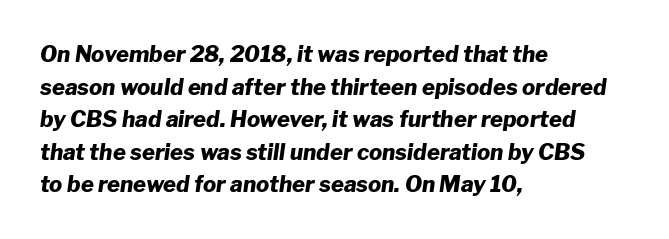
The image shows 22 px bold type, italic (leaning right); set left-aligned, normal line spacing (1.48x), normal letter spacing, not underlined.
